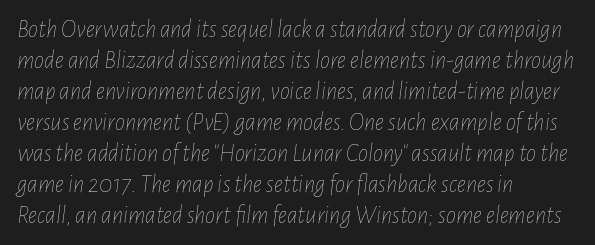
This rendering leaves character spacing at its baseline value. Alignment: flush left. Letters have the restrained weight of plain body copy at most. A bare baseline throughout the passage.
